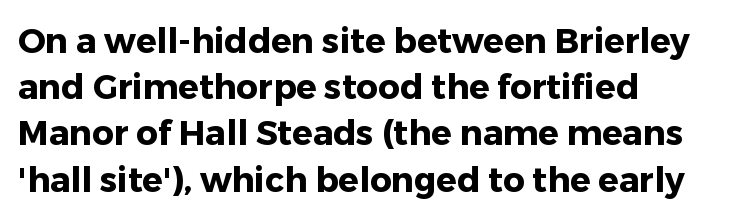
Each letter keeps its own natural width here, so spacing adapts to shape. Students, this is bold: see how much ink each stroke carries. The passage shown is typeset with a sans-serif family. The setting favours the left margin, as ordinary paragraphs usually do. Nope, not italic — everything's standing straight. The specimen omits any rule beneath the text block's lines.
